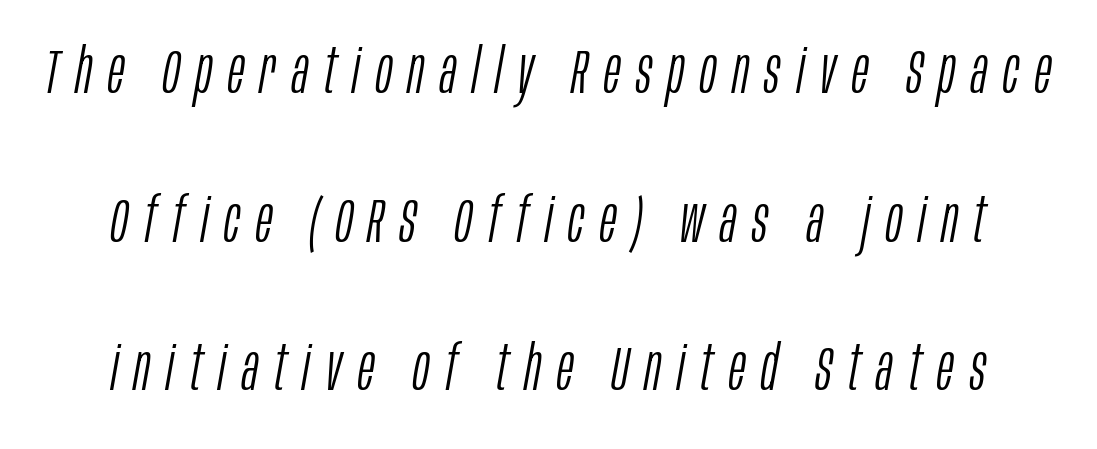
{"italic": "yes", "lean": "right", "slant_degrees": 10, "bold": "no", "weight": "light", "width": "condensed", "stroke_contrast": "low", "x_height": "large", "monospaced": "no", "underline": "no", "line_spacing": "loose", "line_spacing_ratio": 2.36, "letter_spacing": "wide", "letter_spacing_em": 0.25, "glyph_px": 63}
